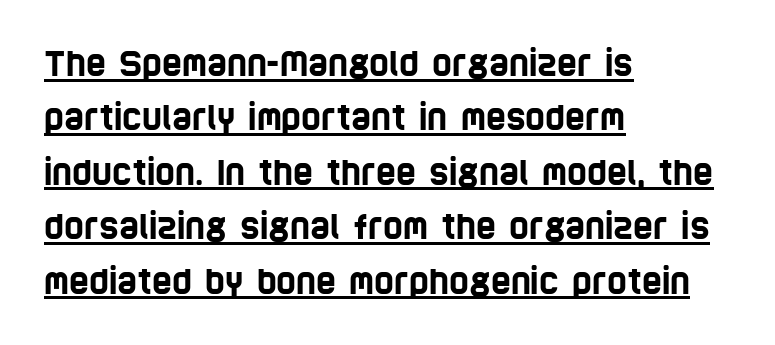
Q: Is the typeface a serif or a sans-serif typeface? A: Sans-serif.
Q: Is the text underlined? A: Yes.
Q: How is the paragraph aligned? A: Left-aligned.
Q: Is the spacing between letters normal or unusually wide? A: Normal.
Q: Is the spacing between lines tight, normal or loose? A: Normal.
Q: Width (condensed, normal, or wide)? A: Condensed.
Q: Stroke contrast? A: Low.
Q: x-height? A: Large.
Q: Monospaced? A: No.
